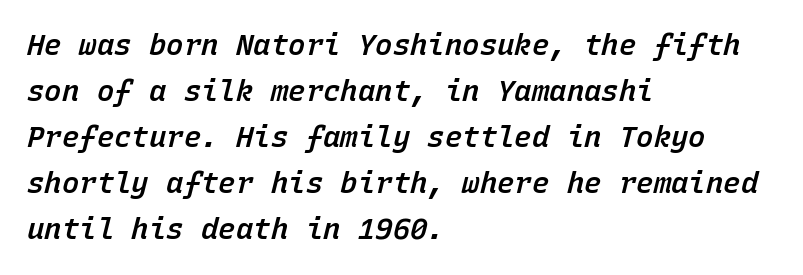
The image shows 29 px semibold type, italic (leaning right), monospaced; set left-aligned, normal line spacing (1.59x), normal letter spacing, not underlined; low stroke contrast and a medium x-height.
